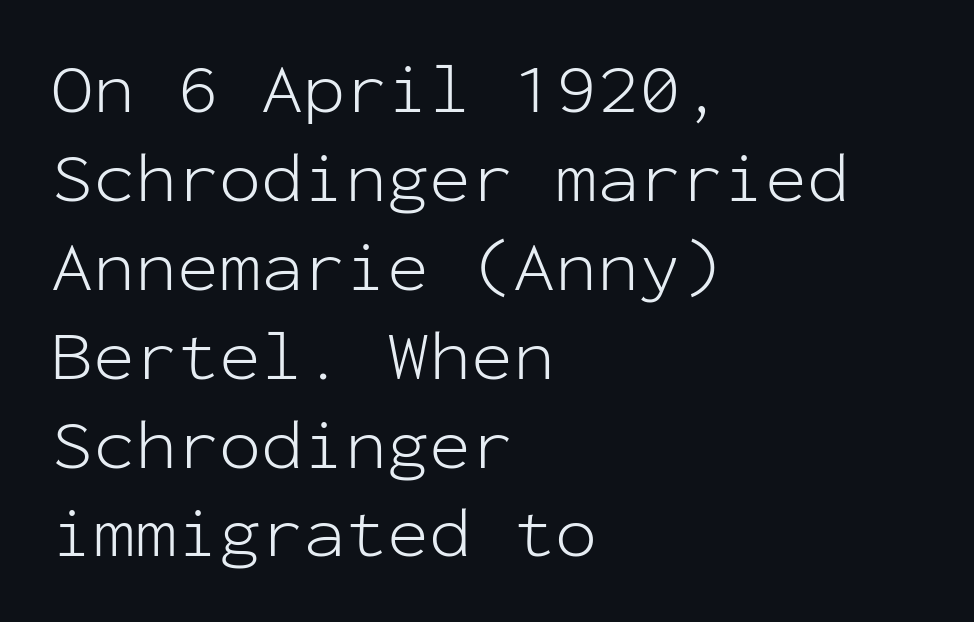
Successive baselines arrive at the customary interval. Think of a typewriter: that constant character pitch is what you see here. Weight: not bold — regular or lighter. Descenders are the only things crossing below the line. Spacing between characters is what you'd get straight out of the box.
